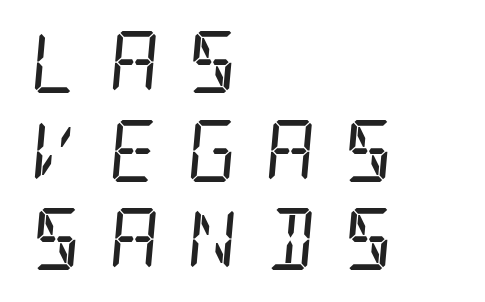
Q: Is the text bold? A: No.
Q: Is the text italic (slanted)? A: Yes, it leans right by about 5 degrees.
Q: Is the typeface a serif or a sans-serif typeface? A: Serif.
Q: Is the text underlined? A: No.
Q: How is the paragraph aligned? A: Left-aligned.
Q: Is the spacing between letters normal or unusually wide? A: Unusually wide.
Q: Is the spacing between lines tight, normal or loose? A: Normal.
Q: Width (condensed, normal, or wide)? A: Condensed.
Q: Stroke contrast? A: Low.
Q: x-height? A: Large.
